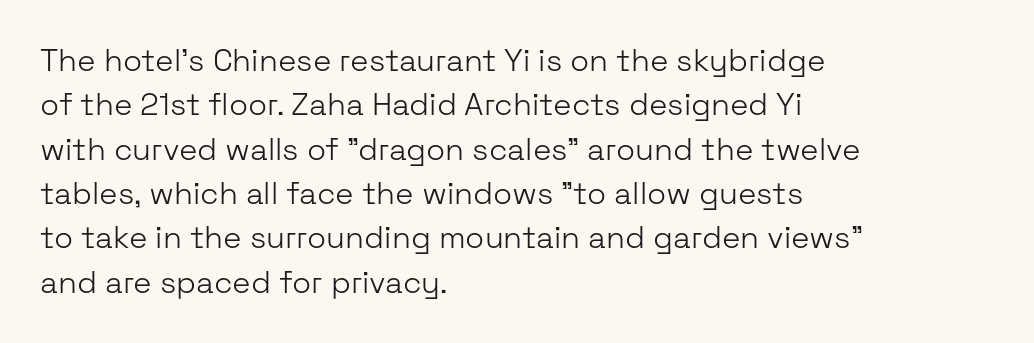
A typesetter would call this leading conventional body-copy spacing. To sum up the face: it is a sans, with no serifs. Horizontally, the lines are justified to the leading edge only. Nothing heavy about these letters — not bold at all.
